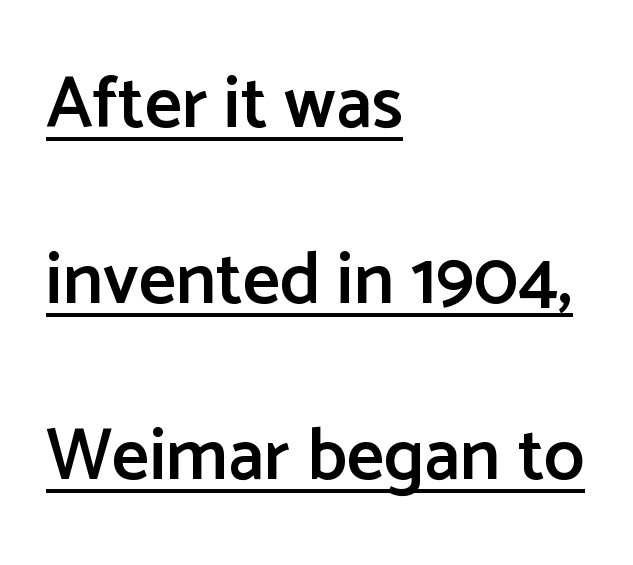
{"serif": "no", "italic": "no", "bold": "semi", "weight": "semibold", "width": "normal", "stroke_contrast": "low", "x_height": "medium", "monospaced": "no", "underline": "yes", "align": "left", "line_spacing": "loose", "line_spacing_ratio": 2.41, "letter_spacing": "normal", "letter_spacing_em": 0.0, "glyph_px": 73}
